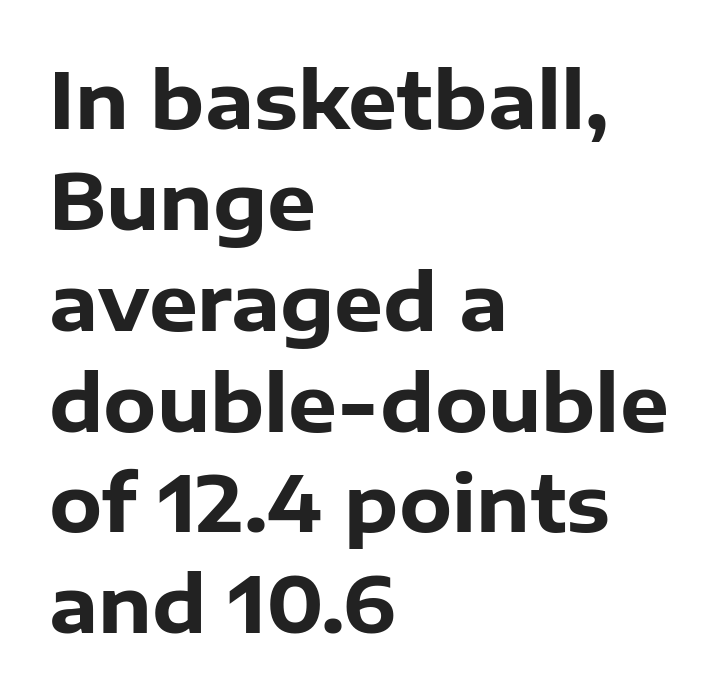
Q: Is the text bold? A: Yes.
Q: Is the text italic (slanted)? A: No, it is upright.
Q: Is the typeface a serif or a sans-serif typeface? A: Sans-serif.
Q: Is the text underlined? A: No.
Q: How is the paragraph aligned? A: Left-aligned.
Q: Is the spacing between letters normal or unusually wide? A: Normal.
Q: Is the spacing between lines tight, normal or loose? A: Normal.
Q: Width (condensed, normal, or wide)? A: Normal.
Q: Stroke contrast? A: Low.
Q: x-height? A: Medium.
Q: Monospaced? A: No.
